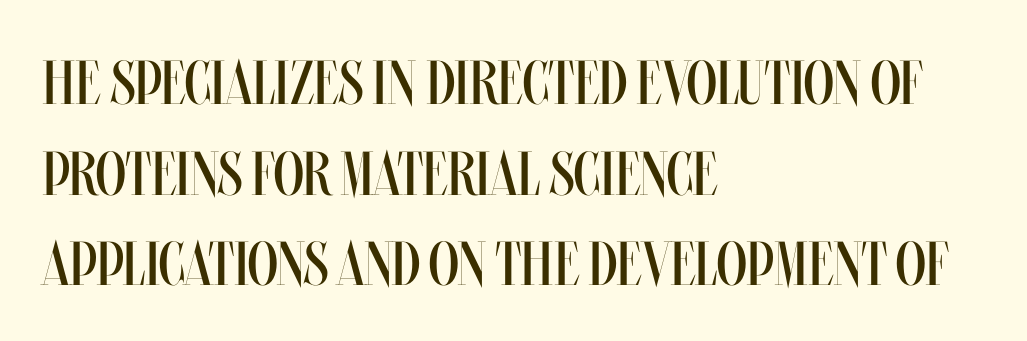
The image shows 62 px regular-weight, condensed type, upright; set left-aligned, normal line spacing (1.46x), normal letter spacing, not underlined; medium stroke contrast and a large x-height.
